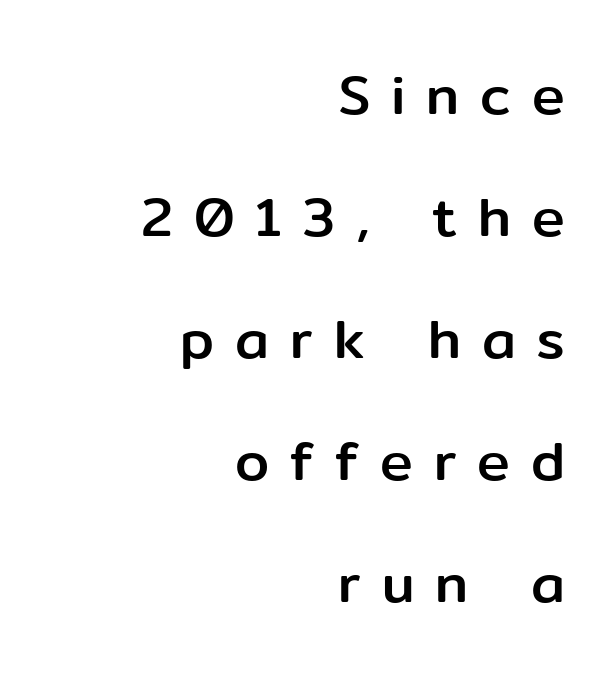
Q: Is the text italic (slanted)? A: No, it is upright.
Q: Is the typeface a serif or a sans-serif typeface? A: Sans-serif.
Q: Is the text underlined? A: No.
Q: How is the paragraph aligned? A: Right-aligned.
Q: Is the spacing between letters normal or unusually wide? A: Unusually wide.
Q: Is the spacing between lines tight, normal or loose? A: Loose.
Q: Width (condensed, normal, or wide)? A: Normal.
Q: Stroke contrast? A: Low.
Q: x-height? A: Medium.
Q: Monospaced? A: No.
